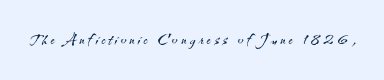
{"bold": "no", "underline": "no", "glyph_px": 21}
